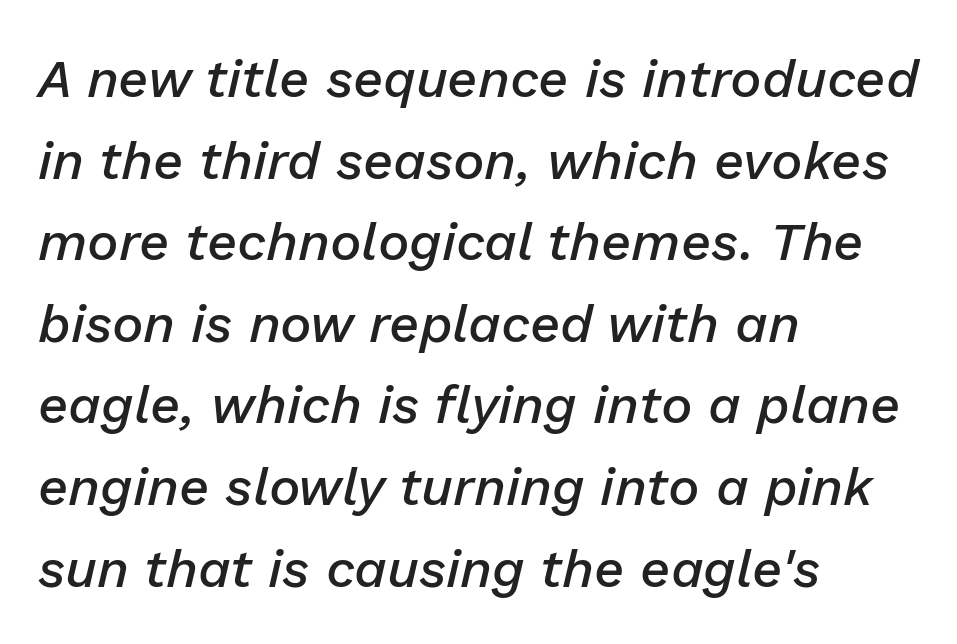
The image shows 53 px semibold type, italic (leaning right); set left-aligned, normal line spacing (1.54x), normal letter spacing, not underlined; low stroke contrast and a medium x-height.
